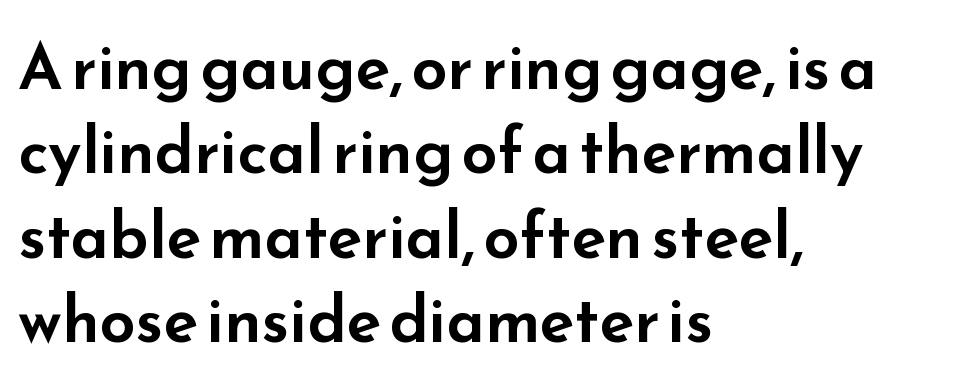
Q: Is the text italic (slanted)? A: No, it is upright.
Q: Is the typeface a serif or a sans-serif typeface? A: Sans-serif.
Q: Is the text underlined? A: No.
Q: How is the paragraph aligned? A: Left-aligned.
Q: Is the spacing between letters normal or unusually wide? A: Normal.
Q: Is the spacing between lines tight, normal or loose? A: Normal.
Q: Width (condensed, normal, or wide)? A: Wide.
Q: Stroke contrast? A: Low.
Q: x-height? A: Small.
Q: Monospaced? A: No.
